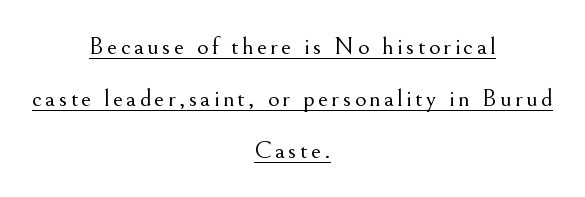
{"italic": "no", "bold": "no", "underline": "yes", "align": "center", "line_spacing": "loose", "line_spacing_ratio": 2.08, "glyph_px": 25}
